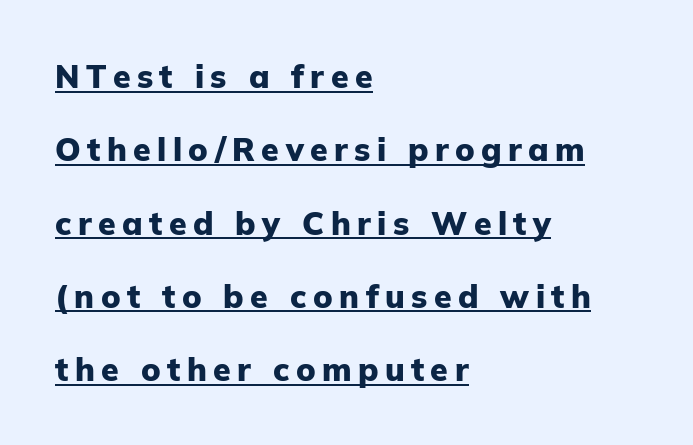
The image shows 32 px heavy sans-serif type, upright; set left-aligned, loose line spacing (2.29x), unusually wide letter spacing (+0.2 em), underlined; low stroke contrast and a medium x-height.
